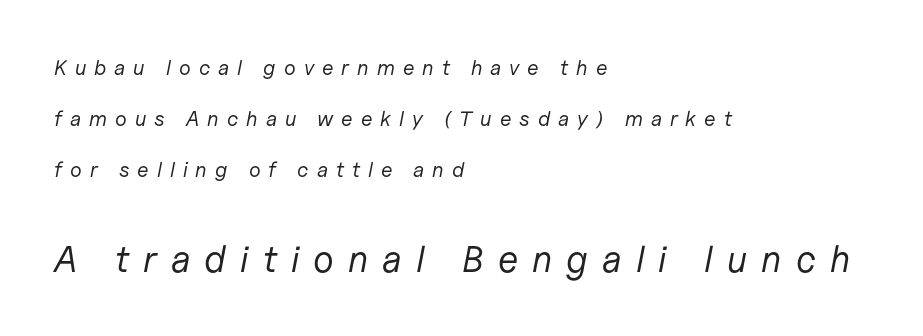
The image shows 37 px regular-weight type, italic (leaning right); set left-aligned, loose line spacing (2.42x), unusually wide letter spacing (+0.38 em), not underlined; the second (bottom) block is 1.76x larger; low stroke contrast and a medium x-height.
